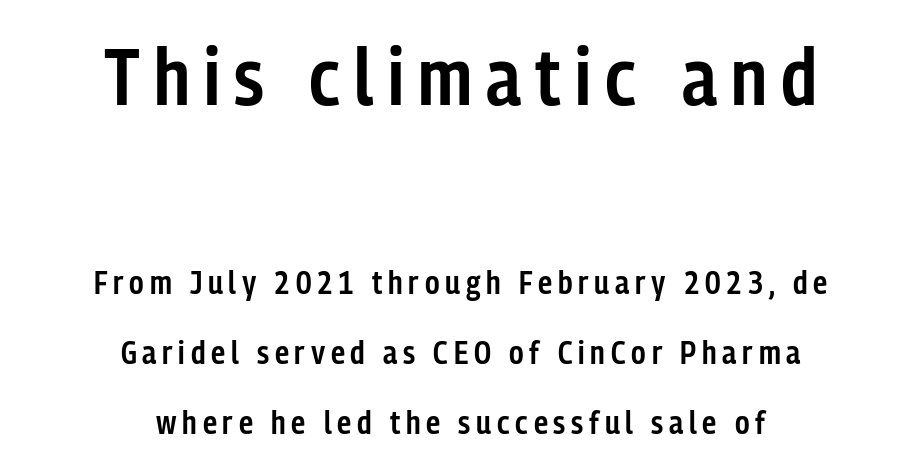
The zone under the glyphs is completely vacant. The typesetter chose a symmetrical, centered arrangement here. Posture: upright roman. Between these two stacked blocks, the higher one wins on size. The passage shown is typed in a proportional face where columns would drift. Heft: intermediate — a semibold.
